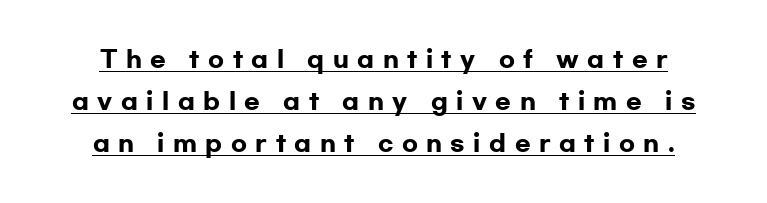
Q: Is the text bold? A: Yes.
Q: Is the text italic (slanted)? A: No, it is upright.
Q: Is the text underlined? A: Yes.
Q: Is the spacing between letters normal or unusually wide? A: Unusually wide.
